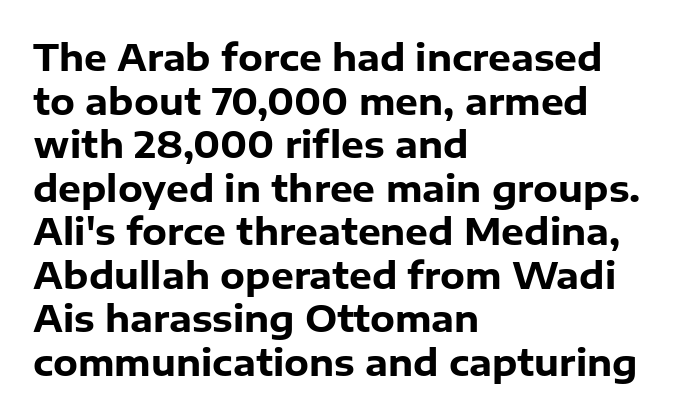
The image shows 36 px heavy sans-serif type, upright; set left-aligned, line spacing 1.21x, normal letter spacing, not underlined; low stroke contrast and a medium x-height.
